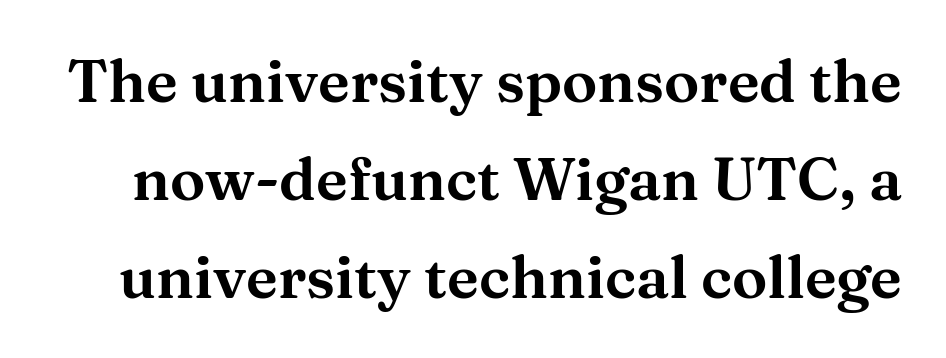
The image shows 59 px wide serif type, upright; set normal line spacing (1.66x), normal letter spacing, not underlined; medium stroke contrast and a medium x-height.
